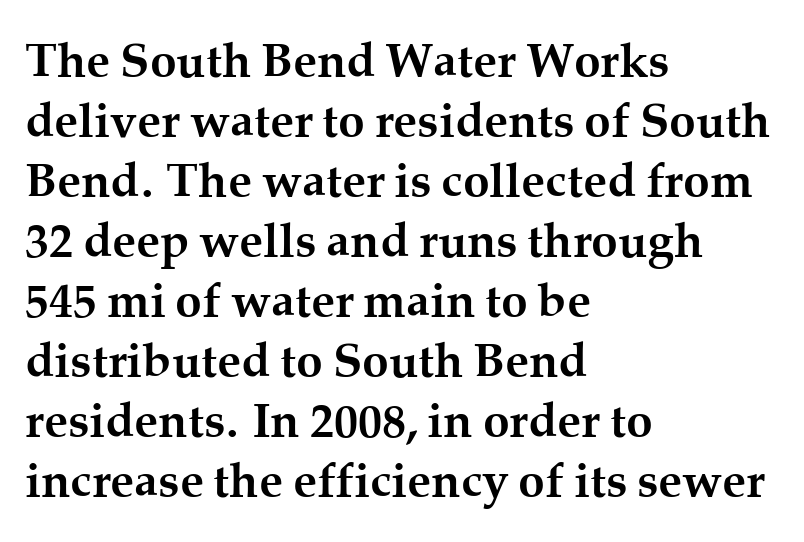
Q: Is the text bold? A: Yes.
Q: Is the text italic (slanted)? A: No, it is upright.
Q: Is the typeface a serif or a sans-serif typeface? A: Serif.
Q: Is the text underlined? A: No.
Q: How is the paragraph aligned? A: Left-aligned.
Q: Is the spacing between letters normal or unusually wide? A: Normal.
Q: Is the spacing between lines tight, normal or loose? A: Normal.
Q: Width (condensed, normal, or wide)? A: Normal.
Q: Stroke contrast? A: Medium.
Q: x-height? A: Medium.
Q: Monospaced? A: No.
